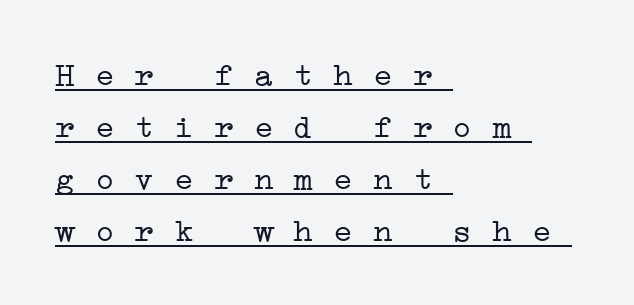
Words appear dense and cohesive because spacing is normal. Is the stroke heavy? The answer is a plain regular-or-lighter. A typesetter would call this monospace, since all characters share one set width. Successive baselines arrive at the customary interval. In CSS terms this would be text-align: left. To sum up the face: it has serifs.
